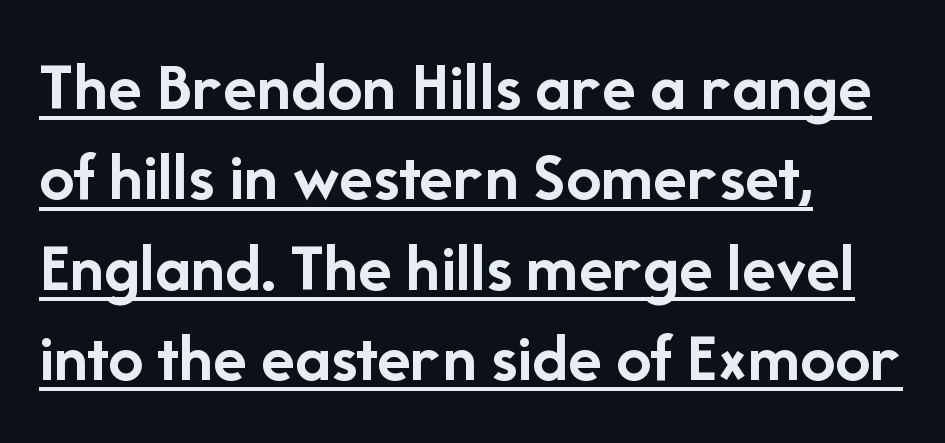
Q: Is the text bold? A: Yes.
Q: Is the text italic (slanted)? A: No, it is upright.
Q: Is the typeface a serif or a sans-serif typeface? A: Sans-serif.
Q: Is the text underlined? A: Yes.
Q: How is the paragraph aligned? A: Left-aligned.
Q: Is the spacing between letters normal or unusually wide? A: Normal.
Q: Is the spacing between lines tight, normal or loose? A: Normal.
Q: Width (condensed, normal, or wide)? A: Normal.
Q: Stroke contrast? A: Low.
Q: x-height? A: Medium.
Q: Monospaced? A: No.
